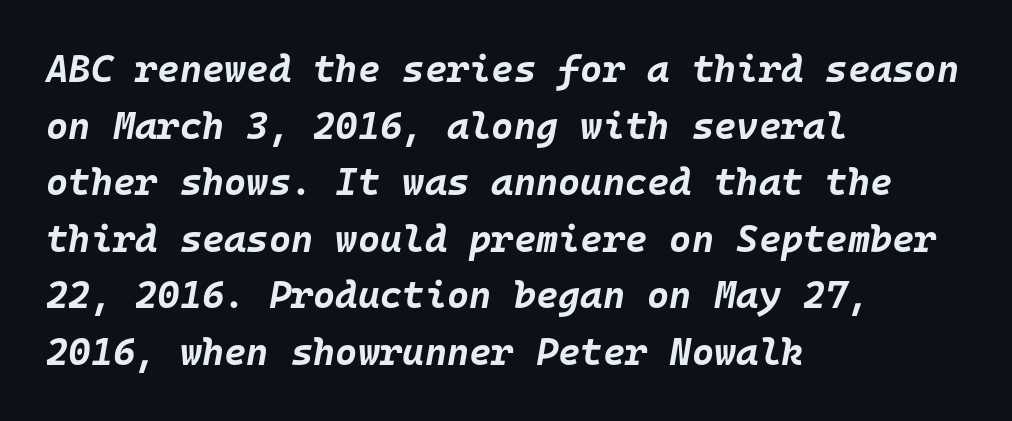
{"italic": "yes", "lean": "right", "slant_degrees": 10, "bold": "yes", "weight": "bold", "width": "normal", "stroke_contrast": "low", "x_height": "large", "monospaced": "yes", "underline": "no", "align": "left", "line_spacing": "normal", "line_spacing_ratio": 1.49, "letter_spacing": "normal", "letter_spacing_em": 0.0, "glyph_px": 38}
